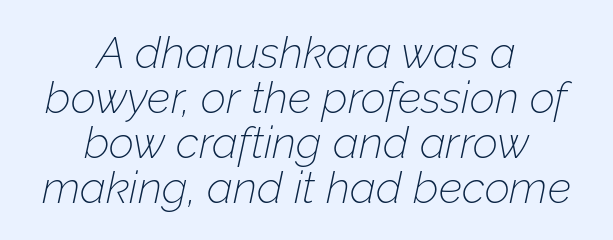
Spacing between characters is what you'd get straight out of the box. The passage is arranged like a title page — every line centered. The area under the type is left untouched. Rows of type sit shoulder to shoulder in the vertical direction.
